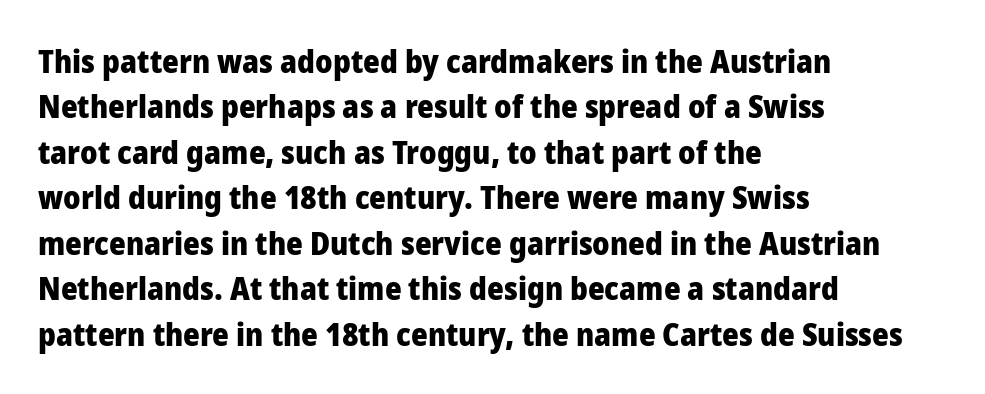
Q: Is the text bold? A: Yes.
Q: Is the text italic (slanted)? A: No, it is upright.
Q: Is the typeface a serif or a sans-serif typeface? A: Sans-serif.
Q: Is the text underlined? A: No.
Q: How is the paragraph aligned? A: Left-aligned.
Q: Is the spacing between letters normal or unusually wide? A: Normal.
Q: Is the spacing between lines tight, normal or loose? A: Normal.
Q: Width (condensed, normal, or wide)? A: Normal.
Q: Stroke contrast? A: Low.
Q: x-height? A: Medium.
Q: Monospaced? A: No.
